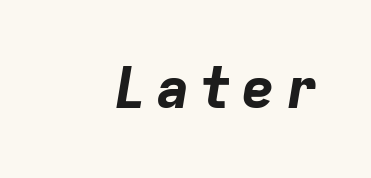
Q: Is the text bold? A: Yes.
Q: Is the text italic (slanted)? A: Yes, it leans right by about 9 degrees.
Q: Is the text underlined? A: No.
Q: Width (condensed, normal, or wide)? A: Normal.
Q: Stroke contrast? A: Low.
Q: x-height? A: Medium.
Q: Monospaced? A: Yes.
